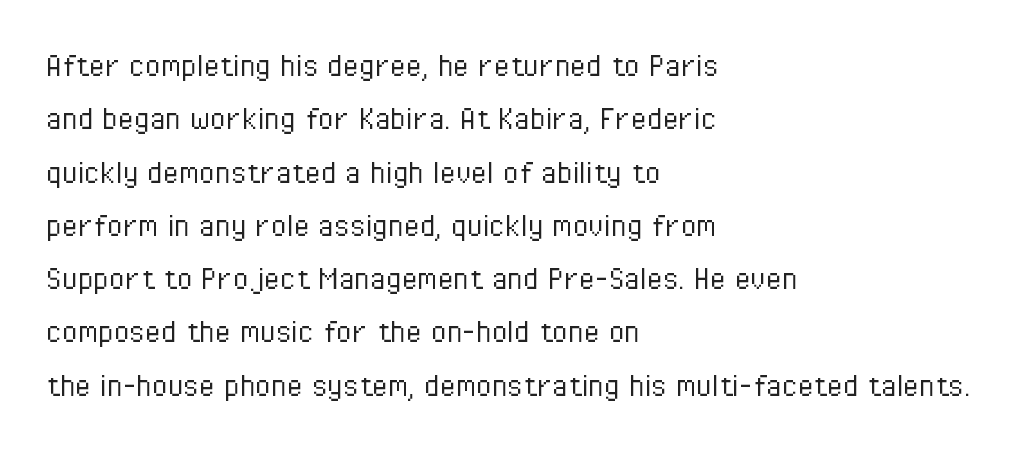
The typeface has the unassuming heft of standard copy or less. Varying glyph widths throughout — classic text-font behaviour. The axis of the letterforms is exactly vertical. A typesetter would call this leading conventional body-copy spacing. The lines are quadded left. Just letters on the line, the space beneath them empty.
